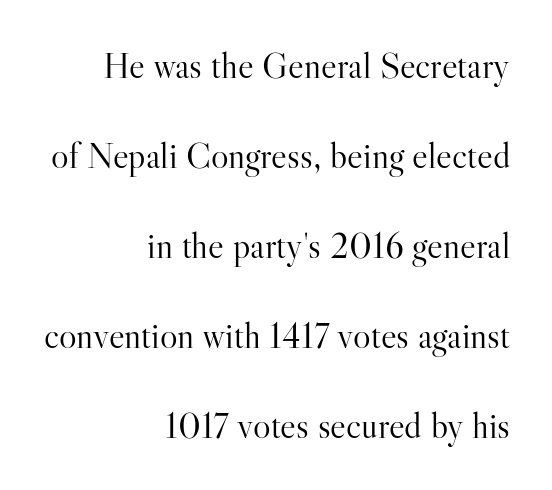
The image shows 37 px light serif type, upright; set right-aligned, loose line spacing (2.43x), normal letter spacing, not underlined; high stroke contrast and a small x-height.
